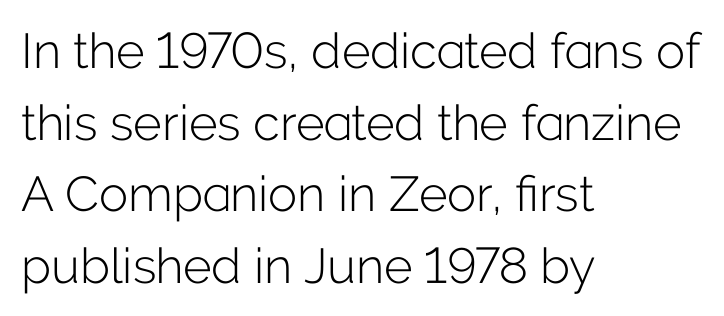
{"serif": "no", "italic": "no", "bold": "no", "weight": "light", "width": "normal", "stroke_contrast": "low", "x_height": "medium", "monospaced": "no", "underline": "no", "align": "left", "line_spacing": "normal", "line_spacing_ratio": 1.46, "letter_spacing": "normal", "letter_spacing_em": 0.0, "glyph_px": 49}
